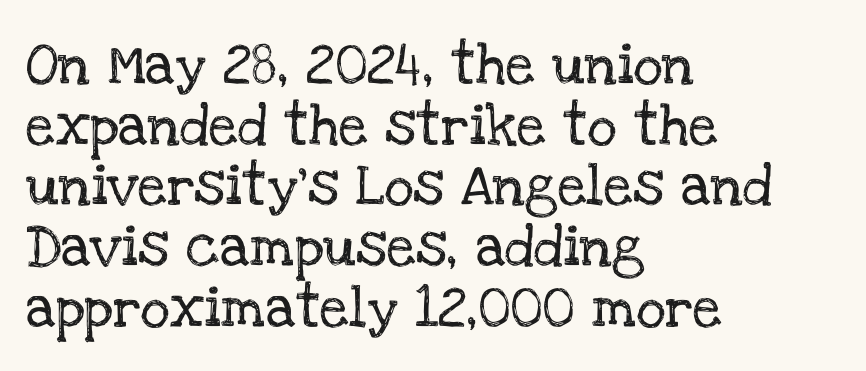
Vertically, the passage feels balanced, rows spaced as you'd expect. When letters stand straight like this, we call the style roman or upright. Where is the straight margin? On the left. Each row of text sits above clean, open space. Think of a printed novel: that variable character pitch is what you see here.
